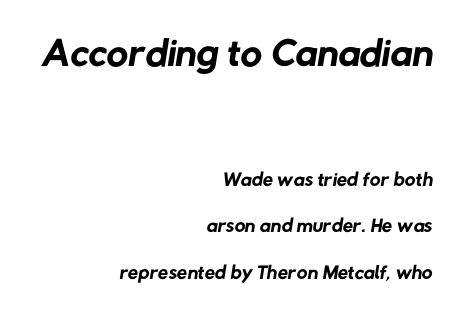
Q: Is the text bold? A: No.
Q: Is the typeface a serif or a sans-serif typeface? A: Sans-serif.
Q: Is the text underlined? A: No.
Q: How is the paragraph aligned? A: Right-aligned.
Q: Is the spacing between letters normal or unusually wide? A: Normal.
Q: Is the spacing between lines tight, normal or loose? A: Normal.
Q: Which block of text is set in a larger size, the first (top) or the second (bottom)? A: The first (top) one.
Q: Width (condensed, normal, or wide)? A: Normal.
Q: Stroke contrast? A: Low.
Q: x-height? A: Medium.
Q: Monospaced? A: No.
